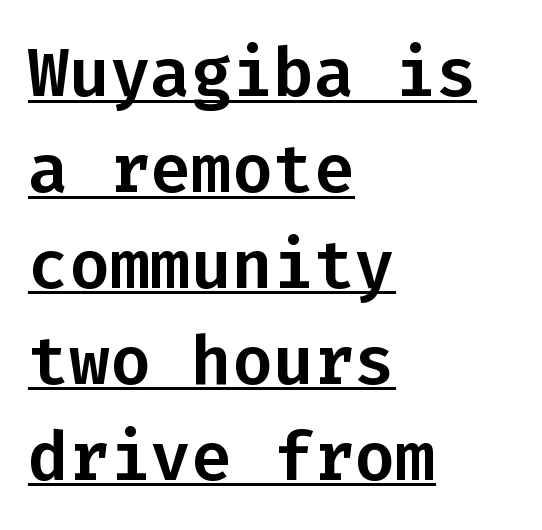
Q: Is the text italic (slanted)? A: No, it is upright.
Q: Is the typeface a serif or a sans-serif typeface? A: Sans-serif.
Q: Is the text underlined? A: Yes.
Q: How is the paragraph aligned? A: Left-aligned.
Q: Is the spacing between letters normal or unusually wide? A: Normal.
Q: Is the spacing between lines tight, normal or loose? A: Normal.
Q: Width (condensed, normal, or wide)? A: Normal.
Q: Stroke contrast? A: Low.
Q: x-height? A: Medium.
Q: Monospaced? A: Yes.
